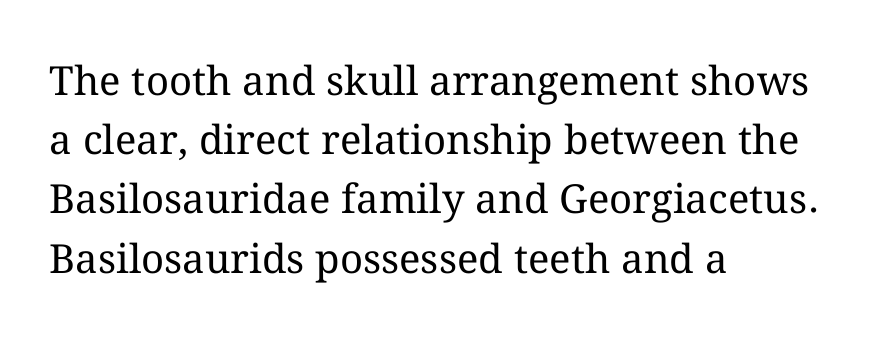
Q: Is the text bold? A: No.
Q: Is the text italic (slanted)? A: No, it is upright.
Q: Is the text underlined? A: No.
Q: How is the paragraph aligned? A: Left-aligned.
Q: Is the spacing between letters normal or unusually wide? A: Normal.
Q: Is the spacing between lines tight, normal or loose? A: Normal.
Q: Width (condensed, normal, or wide)? A: Normal.
Q: Stroke contrast? A: Medium.
Q: x-height? A: Medium.
Q: Monospaced? A: No.
